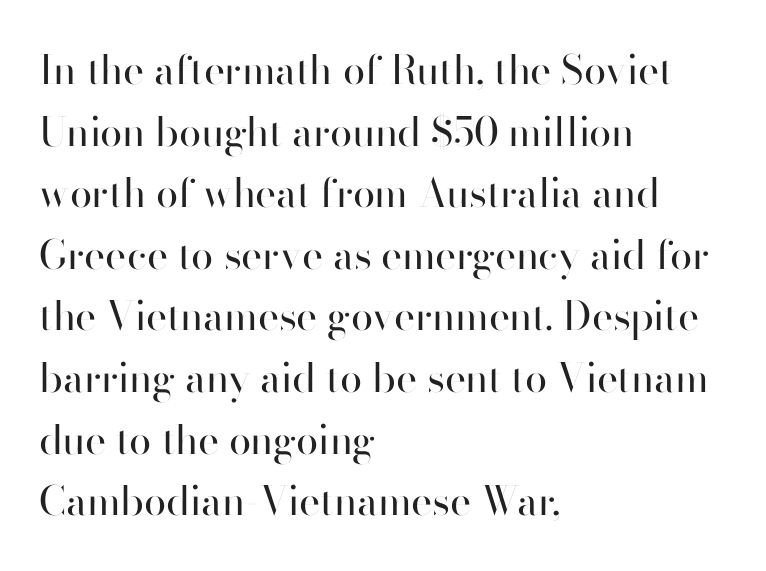
Q: Is the text bold? A: No.
Q: Is the text italic (slanted)? A: No, it is upright.
Q: Is the typeface a serif or a sans-serif typeface? A: Sans-serif.
Q: Is the text underlined? A: No.
Q: How is the paragraph aligned? A: Left-aligned.
Q: Is the spacing between letters normal or unusually wide? A: Normal.
Q: Is the spacing between lines tight, normal or loose? A: Normal.
Q: Width (condensed, normal, or wide)? A: Normal.
Q: Stroke contrast? A: High.
Q: x-height? A: Small.
Q: Monospaced? A: No.
